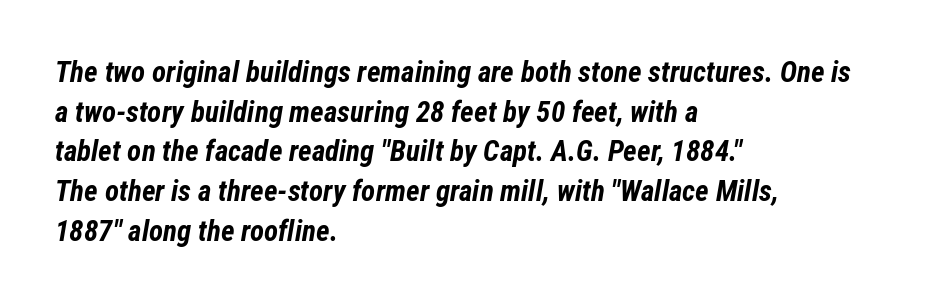
The image shows 29 px bold, condensed type, italic (leaning right); set left-aligned, normal line spacing (1.37x), normal letter spacing, not underlined; low stroke contrast and a medium x-height.
